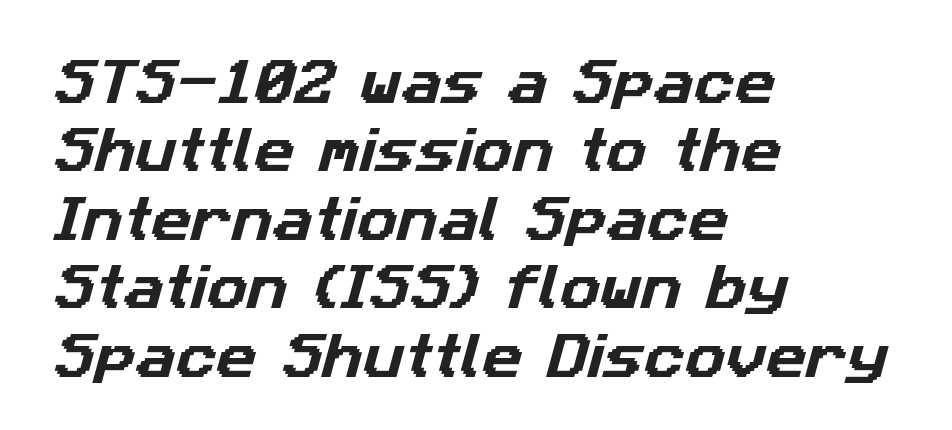
{"serif": "no", "width": "normal", "stroke_contrast": "low", "x_height": "medium", "monospaced": "no", "underline": "no", "align": "left", "line_spacing": "normal", "line_spacing_ratio": 1.37, "letter_spacing": "normal", "letter_spacing_em": 0.0, "glyph_px": 50}
